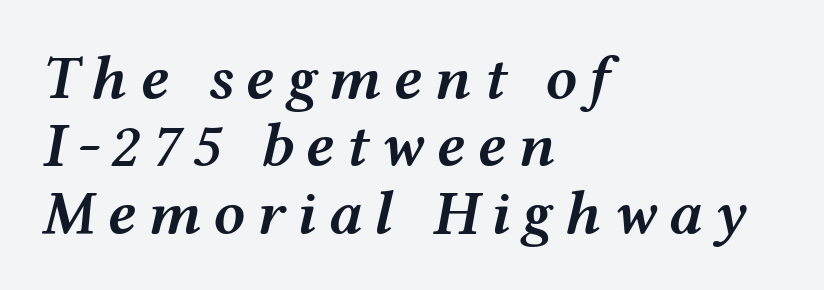
Firm but not heavy-handed strokes: this text is semibold. How would I describe the line gaps? Narrow and economical. Each letter keeps its own natural width here, so spacing adapts to shape. The face used here has a pronounced slope to its letters.
